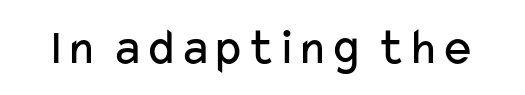
{"serif": "no", "italic": "no", "bold": "no", "weight": "regular", "width": "wide", "stroke_contrast": "low", "x_height": "medium", "monospaced": "no", "underline": "no", "letter_spacing": "normal", "letter_spacing_em": 0.0, "glyph_px": 52}
